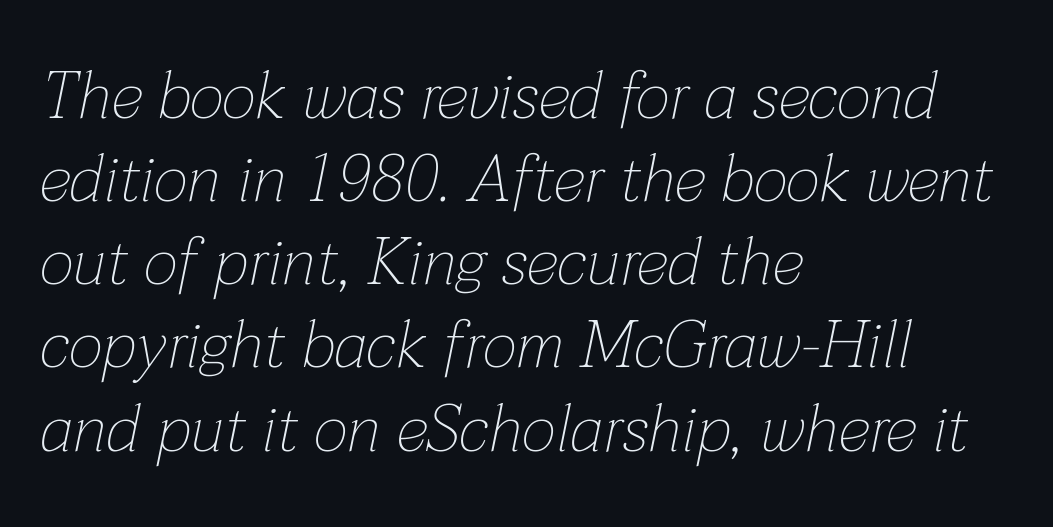
The type is set solid horizontally, with unmodified tracking. The strokes carry an ordinary text weight at most. This rendering uses left alignment, leaving the right contour irregular. Observe the lean: these are italic letterforms. Plain, unruled lines of type. The rows are spaced the way most documents space them.
